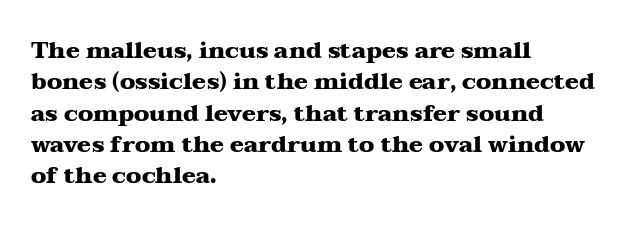
The image shows 23 px bold type, upright; set left-aligned, normal line spacing (1.36x), normal letter spacing, not underlined.
